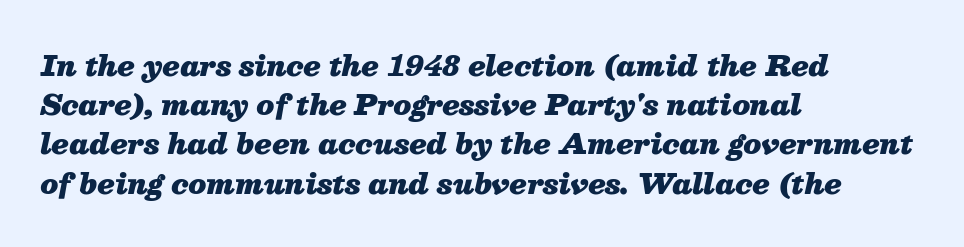
Q: Is the text bold? A: Yes.
Q: Is the text italic (slanted)? A: Yes, it leans right by about 13 degrees.
Q: Is the text underlined? A: No.
Q: How is the paragraph aligned? A: Left-aligned.
Q: Is the spacing between letters normal or unusually wide? A: Normal.
Q: Is the spacing between lines tight, normal or loose? A: Normal.
Q: Width (condensed, normal, or wide)? A: Normal.
Q: Stroke contrast? A: Medium.
Q: x-height? A: Medium.
Q: Monospaced? A: No.
